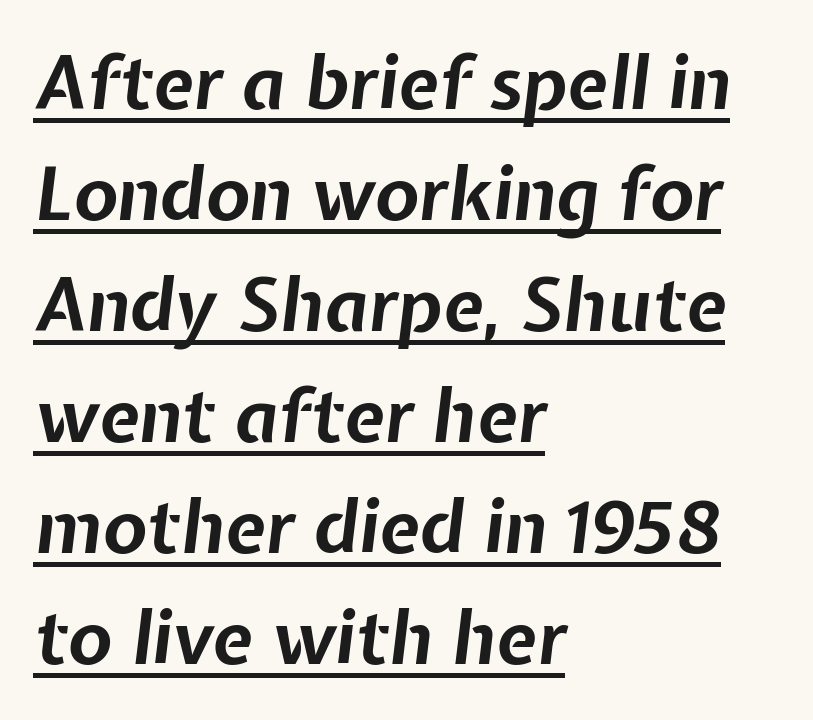
{"italic": "yes", "lean": "right", "slant_degrees": 7, "bold": "yes", "weight": "bold", "width": "normal", "stroke_contrast": "low", "x_height": "medium", "monospaced": "no", "underline": "yes", "align": "left", "line_spacing": "normal", "line_spacing_ratio": 1.52, "letter_spacing": "normal", "letter_spacing_em": 0.0, "glyph_px": 73}
